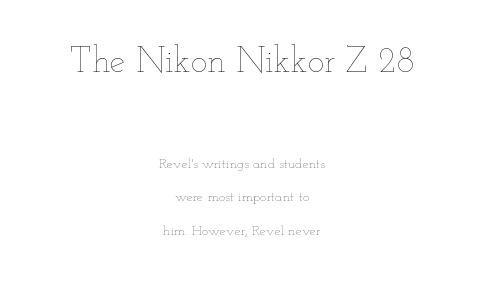
Loosely led — the rows are spread out. Is this a fixed-width face? No — the glyphs have proportional, varying widths. Glyph-to-glyph distance matches everyday printed text. In this sample the first text group is rendered at the bigger scale. Is there any slant? The stems are plumb. Any mark beneath the type? The region is blank.
